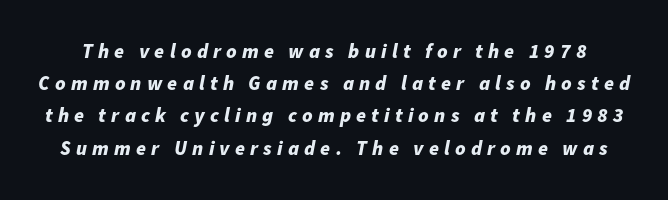
{"italic": "yes", "lean": "right", "slant_degrees": 11, "bold": "yes", "underline": "no", "line_spacing": "normal", "line_spacing_ratio": 1.61, "letter_spacing": "wide", "letter_spacing_em": 0.26, "glyph_px": 20}
